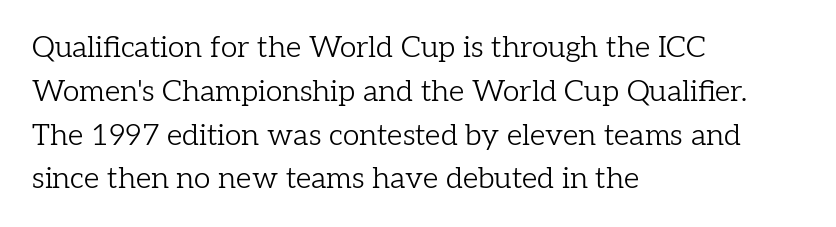
{"serif": "yes", "italic": "no", "bold": "no", "weight": "light", "width": "normal", "stroke_contrast": "low", "x_height": "medium", "monospaced": "no", "underline": "no", "align": "left", "line_spacing": "normal", "line_spacing_ratio": 1.46, "letter_spacing": "normal", "letter_spacing_em": 0.0, "glyph_px": 30}
